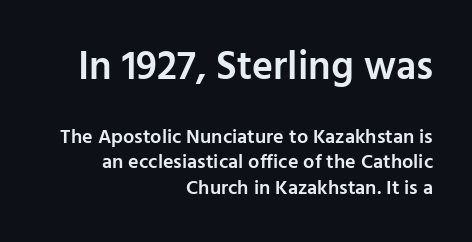
The image shows 40 px semibold sans-serif type, upright; set right-aligned, normal line spacing (1.29x), normal letter spacing, not underlined; the first (top) block is 2.0x larger; low stroke contrast and a medium x-height.
